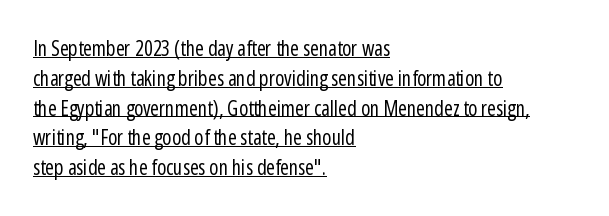
Q: Is the text bold? A: No.
Q: Is the text italic (slanted)? A: No, it is upright.
Q: Is the text underlined? A: Yes.
Q: How is the paragraph aligned? A: Left-aligned.
Q: Is the spacing between letters normal or unusually wide? A: Normal.
Q: Is the spacing between lines tight, normal or loose? A: Normal.
